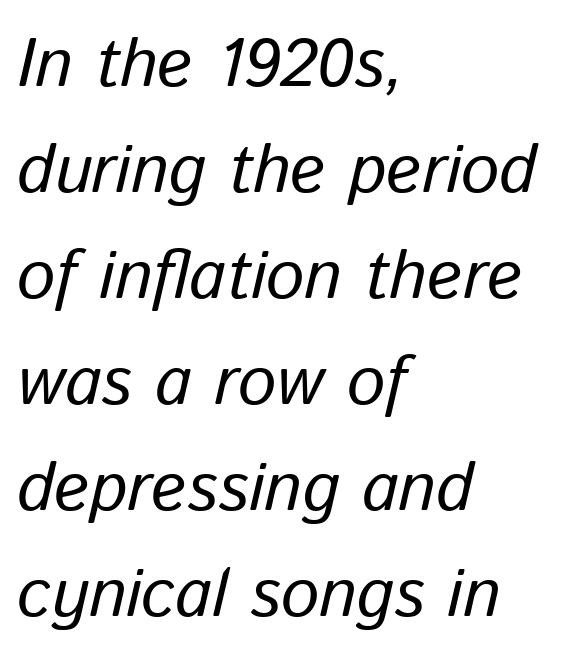
The image shows 68 px regular-weight type, italic (leaning right); set left-aligned, normal line spacing (1.56x), normal letter spacing, not underlined; low stroke contrast and a medium x-height.
